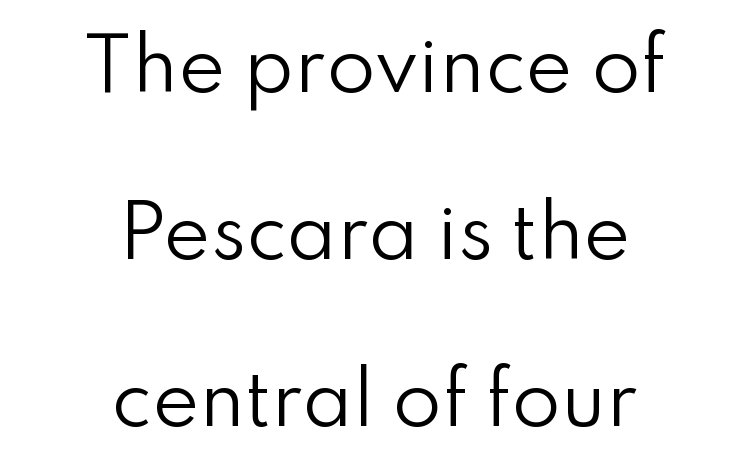
{"serif": "no", "italic": "no", "bold": "no", "weight": "regular", "width": "normal", "stroke_contrast": "low", "x_height": "small", "monospaced": "no", "underline": "no", "align": "center", "line_spacing": "loose", "line_spacing_ratio": 2.35, "letter_spacing": "normal", "letter_spacing_em": 0.0, "glyph_px": 71}
